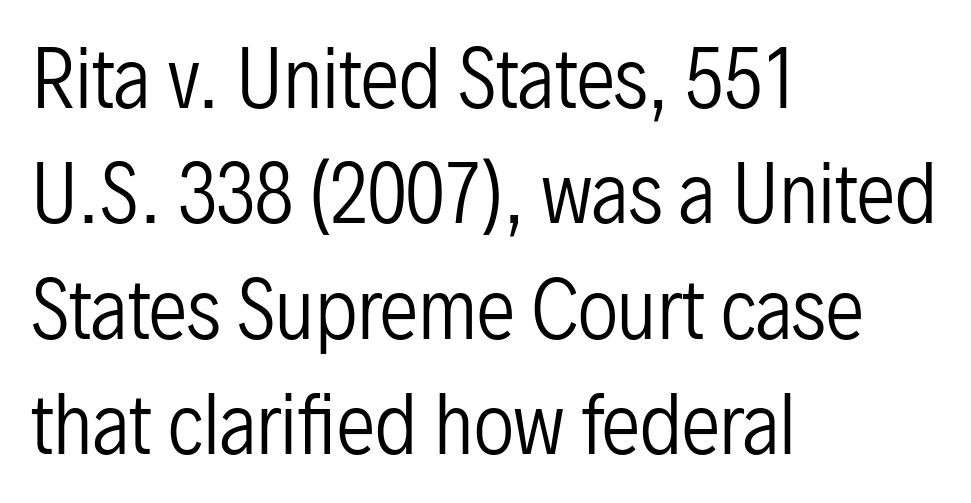
Summary of weight: not heavy and not bold. Character widths vary here, with narrow letters taking less room than wide ones. Examine the stroke ends and you'll find no serifs. Leading: standard.
